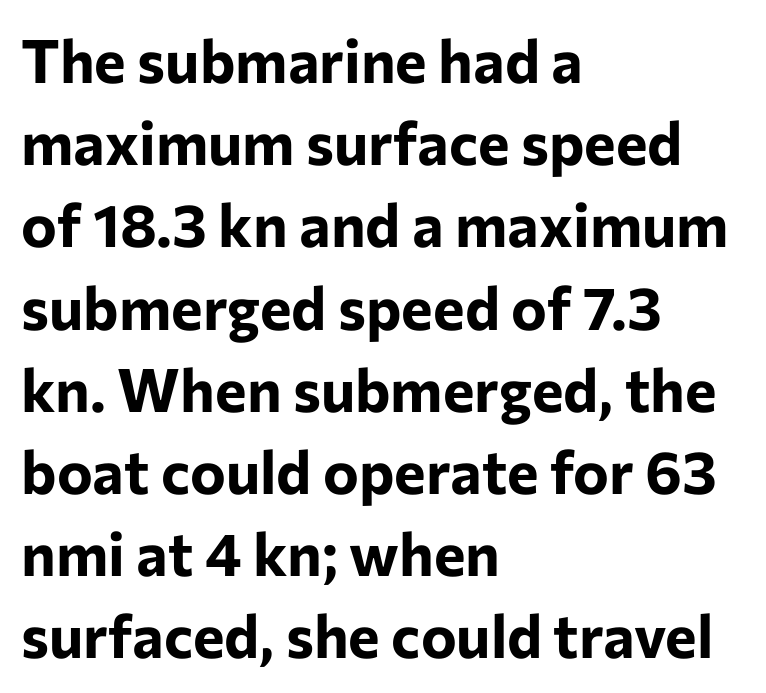
The image shows 60 px bold sans-serif type, upright; set left-aligned, normal line spacing (1.37x), normal letter spacing, not underlined; low stroke contrast and a medium x-height.
